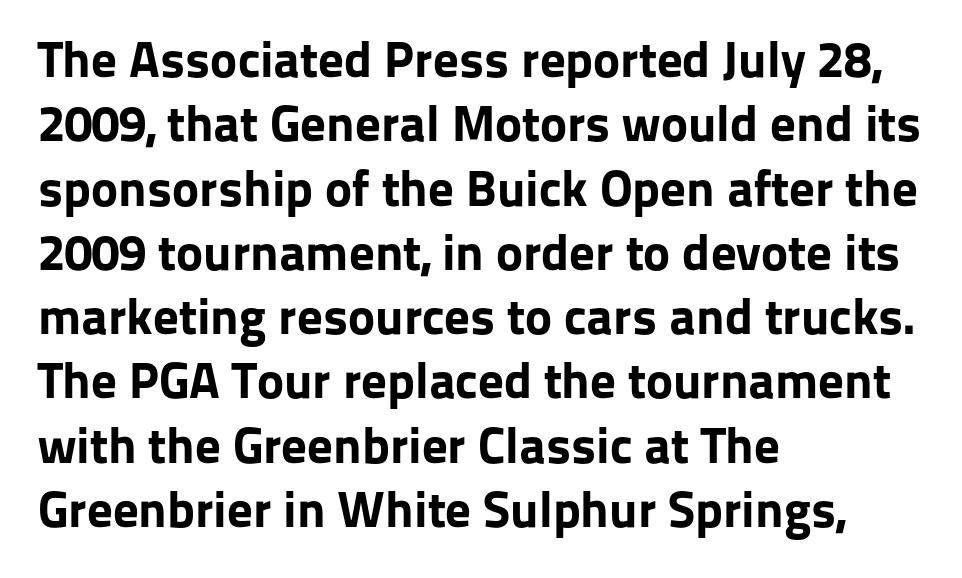
The image shows 51 px bold sans-serif type, upright; set left-aligned, normal line spacing (1.26x), normal letter spacing, not underlined; low stroke contrast and a medium x-height.
